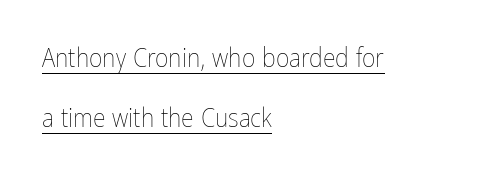
The image shows 26 px text type, upright; set left-aligned, loose line spacing (2.32x), normal letter spacing, underlined.
